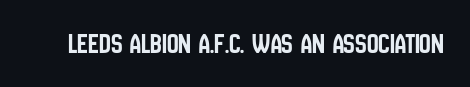
The specimen omits any rule beneath the text block's lines. Here the designer chose a conventional face with non-uniform glyph widths. How are the letters spaced? Ordinarily, with no added tracking. The typography opts for an upright posture over an oblique one. Classification — sans serif.
